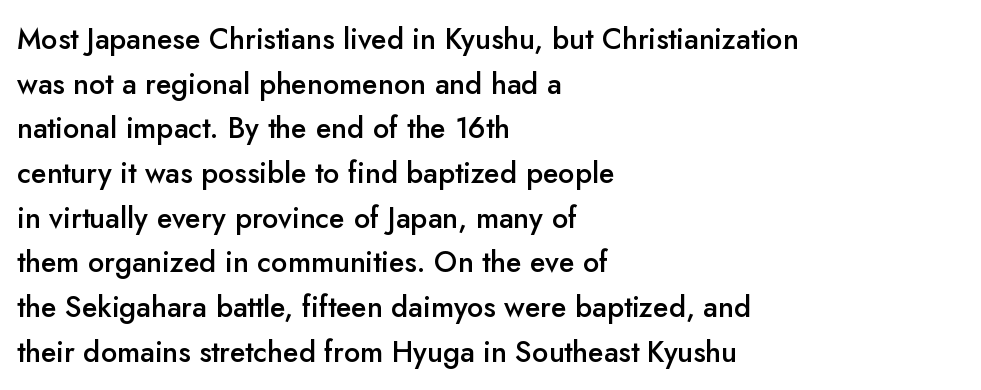
{"serif": "no", "italic": "no", "bold": "semi", "weight": "semibold", "width": "normal", "stroke_contrast": "low", "x_height": "small", "monospaced": "no", "underline": "no", "align": "left", "line_spacing": "normal", "line_spacing_ratio": 1.54, "letter_spacing": "normal", "letter_spacing_em": 0.0, "glyph_px": 29}
